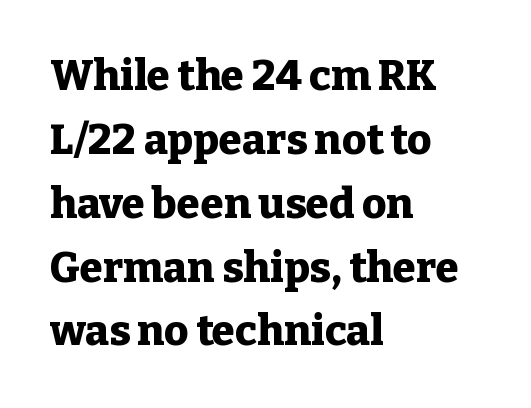
{"serif": "yes", "italic": "no", "bold": "yes", "weight": "heavy", "width": "normal", "stroke_contrast": "low", "x_height": "medium", "monospaced": "no", "underline": "no", "align": "left", "line_spacing": "normal", "line_spacing_ratio": 1.52, "letter_spacing": "normal", "letter_spacing_em": 0.0, "glyph_px": 42}
